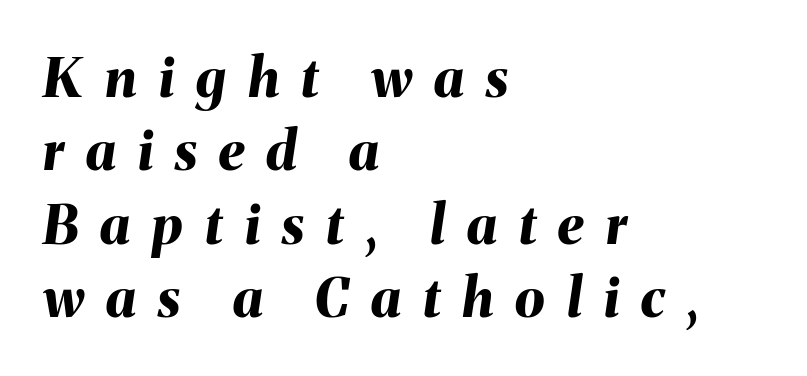
{"italic": "yes", "lean": "right", "slant_degrees": 8, "bold": "yes", "weight": "bold", "width": "normal", "stroke_contrast": "medium", "x_height": "medium", "monospaced": "no", "underline": "no", "align": "left", "line_spacing": "normal", "line_spacing_ratio": 1.36, "letter_spacing": "wide", "letter_spacing_em": 0.41, "glyph_px": 54}
